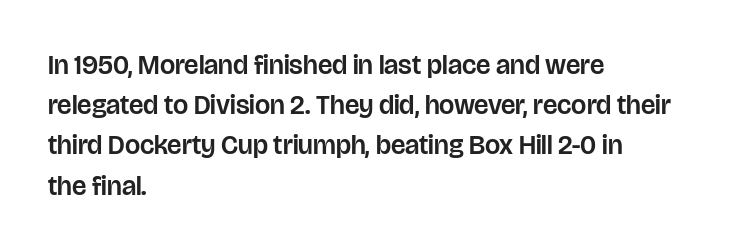
Q: Is the text italic (slanted)? A: No, it is upright.
Q: Is the text underlined? A: No.
Q: How is the paragraph aligned? A: Left-aligned.
Q: Is the spacing between letters normal or unusually wide? A: Normal.
Q: Is the spacing between lines tight, normal or loose? A: Normal.
